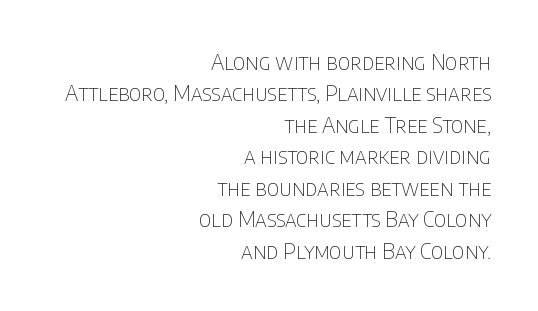
Q: Is the text bold? A: No.
Q: Is the text italic (slanted)? A: No, it is upright.
Q: Is the text underlined? A: No.
Q: How is the paragraph aligned? A: Right-aligned.
Q: Is the spacing between letters normal or unusually wide? A: Normal.
Q: Is the spacing between lines tight, normal or loose? A: Normal.
